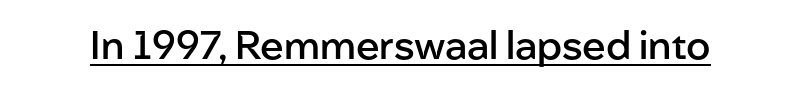
Q: Is the text bold? A: Semi-bold.
Q: Is the text italic (slanted)? A: No, it is upright.
Q: Is the typeface a serif or a sans-serif typeface? A: Sans-serif.
Q: Is the text underlined? A: Yes.
Q: Is the spacing between letters normal or unusually wide? A: Normal.
Q: Width (condensed, normal, or wide)? A: Normal.
Q: Stroke contrast? A: Low.
Q: x-height? A: Medium.
Q: Monospaced? A: No.
